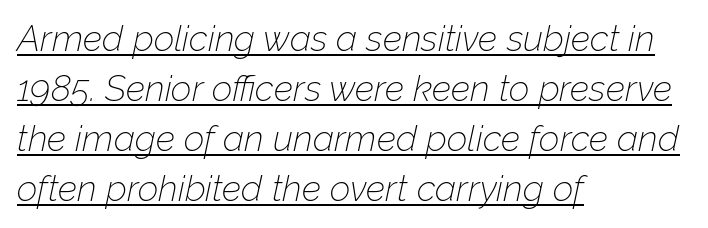
The image shows 36 px thin type, italic (leaning right); set left-aligned, normal line spacing (1.39x), normal letter spacing, underlined; low stroke contrast and a medium x-height.
